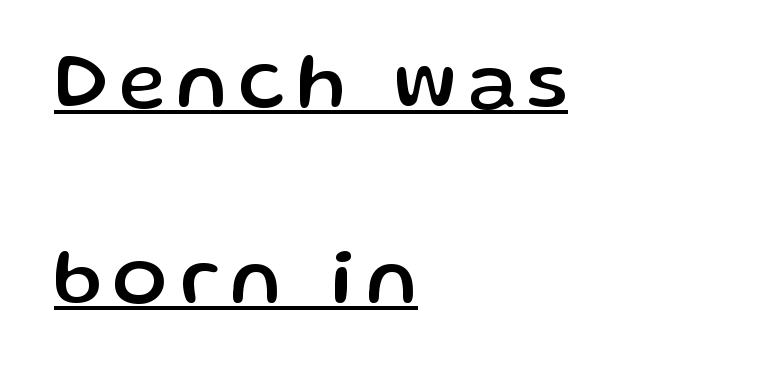
{"serif": "no", "italic": "no", "width": "normal", "stroke_contrast": "low", "x_height": "medium", "monospaced": "no", "underline": "yes", "align": "left", "line_spacing": "loose", "line_spacing_ratio": 2.45, "glyph_px": 80}
